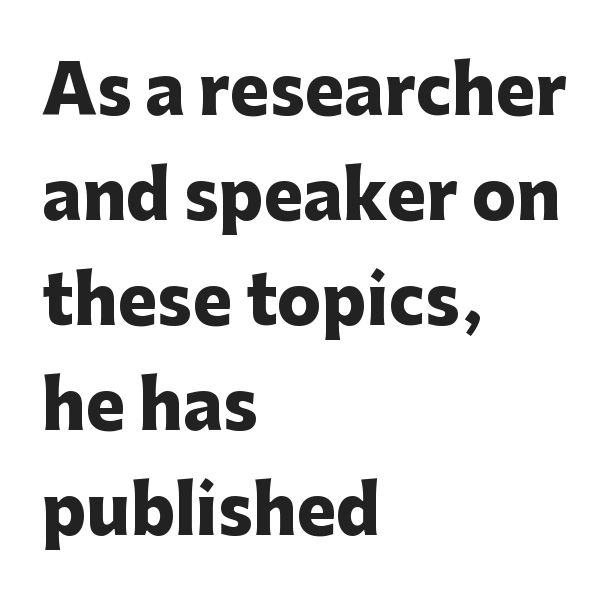
The image shows 66 px heavy sans-serif type, upright; set left-aligned, normal line spacing (1.59x), normal letter spacing, not underlined; low stroke contrast and a medium x-height.
